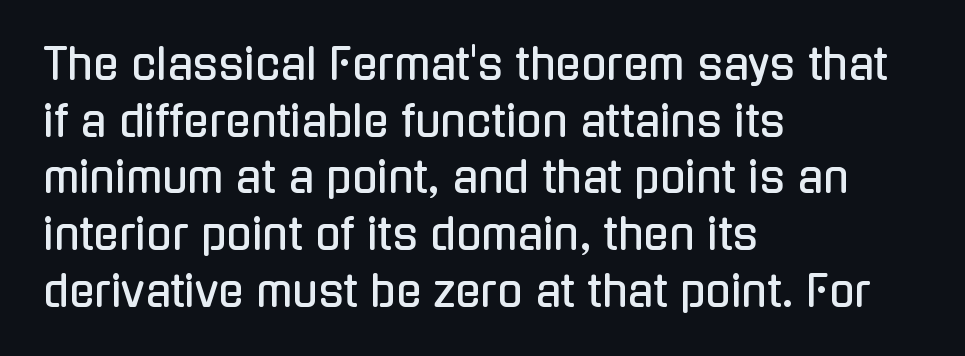
Q: Is the text italic (slanted)? A: No, it is upright.
Q: Is the typeface a serif or a sans-serif typeface? A: Sans-serif.
Q: Is the text underlined? A: No.
Q: How is the paragraph aligned? A: Left-aligned.
Q: Is the spacing between letters normal or unusually wide? A: Normal.
Q: Is the spacing between lines tight, normal or loose? A: Normal.
Q: Width (condensed, normal, or wide)? A: Condensed.
Q: Stroke contrast? A: Low.
Q: x-height? A: Medium.
Q: Monospaced? A: No.
